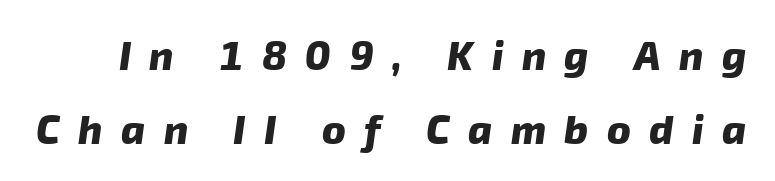
Q: Is the text bold? A: Yes.
Q: Is the typeface a serif or a sans-serif typeface? A: Sans-serif.
Q: Is the text underlined? A: No.
Q: Is the spacing between letters normal or unusually wide? A: Unusually wide.
Q: Width (condensed, normal, or wide)? A: Normal.
Q: Stroke contrast? A: Low.
Q: x-height? A: Medium.
Q: Monospaced? A: No.
